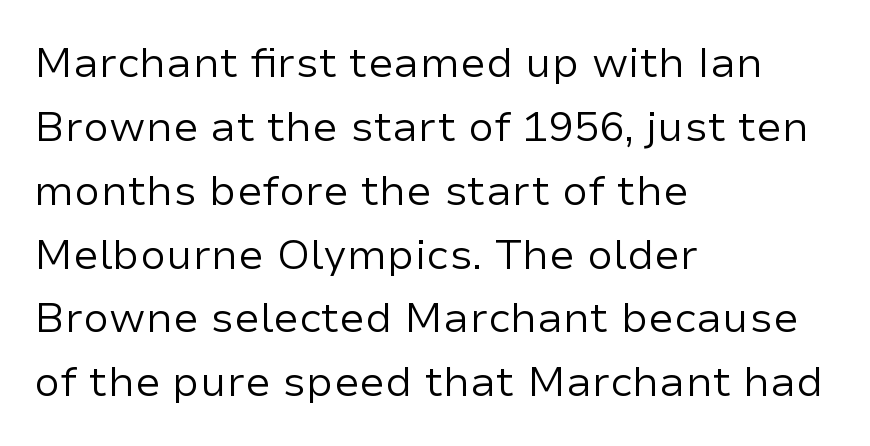
Q: Is the text bold? A: No.
Q: Is the text italic (slanted)? A: No, it is upright.
Q: Is the typeface a serif or a sans-serif typeface? A: Sans-serif.
Q: Is the text underlined? A: No.
Q: How is the paragraph aligned? A: Left-aligned.
Q: Is the spacing between letters normal or unusually wide? A: Normal.
Q: Is the spacing between lines tight, normal or loose? A: Normal.
Q: Width (condensed, normal, or wide)? A: Normal.
Q: Stroke contrast? A: Low.
Q: x-height? A: Medium.
Q: Monospaced? A: No.
